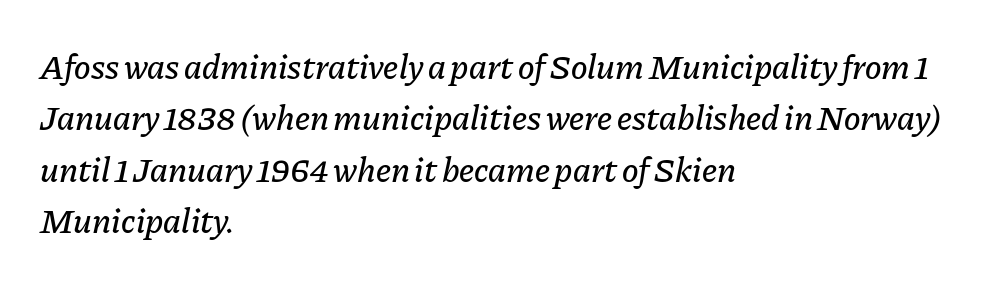
The image shows 35 px text type, italic (leaning right); set left-aligned, normal line spacing (1.47x), normal letter spacing, not underlined; low stroke contrast and a medium x-height.
